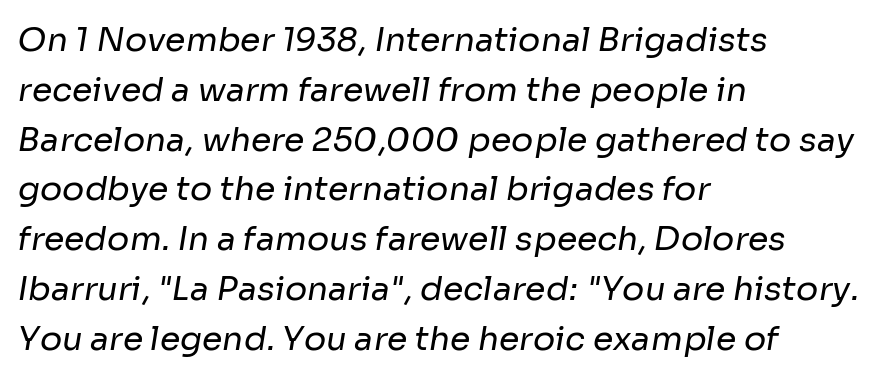
Reading down the column, the eye jumps a familiar distance to each next line. The face used here is a sans, in the tradition of grotesques and geometrics. Character widths vary here, with narrow letters taking less room than wide ones. Vertical stems look standard width or narrower in stroke. Nothing unusual about the tracking: characters are spaced as the font intends. The lines are quadded left.
